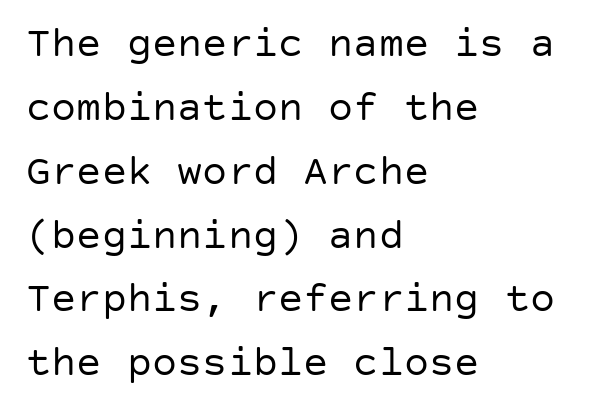
Reading down the block, your eye returns to a fixed left position each line. Heaviness? Minimal to ordinary, like unemphasized prose. To sum up the face: it is a sans, with no serifs. This is the regular roman posture of the typeface. Plain, unruled lines of type. Vertically, the passage feels balanced, rows spaced as you'd expect.
